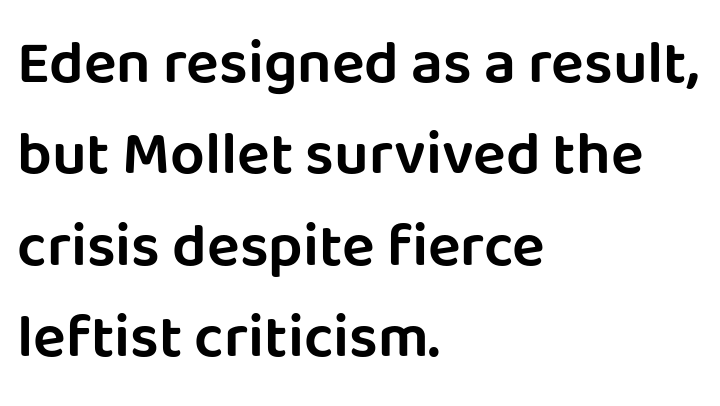
Q: Is the text italic (slanted)? A: No, it is upright.
Q: Is the typeface a serif or a sans-serif typeface? A: Sans-serif.
Q: Is the text underlined? A: No.
Q: How is the paragraph aligned? A: Left-aligned.
Q: Is the spacing between letters normal or unusually wide? A: Normal.
Q: Is the spacing between lines tight, normal or loose? A: Normal.
Q: Width (condensed, normal, or wide)? A: Normal.
Q: Stroke contrast? A: Low.
Q: x-height? A: Large.
Q: Monospaced? A: No.
